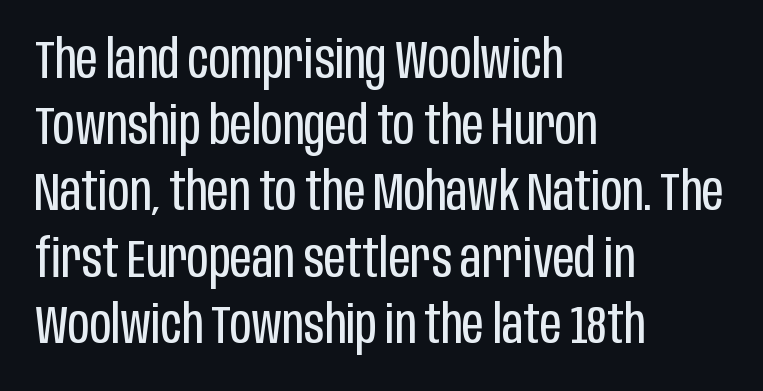
Q: Is the text bold? A: No.
Q: Is the text italic (slanted)? A: No, it is upright.
Q: Is the typeface a serif or a sans-serif typeface? A: Sans-serif.
Q: Is the text underlined? A: No.
Q: How is the paragraph aligned? A: Left-aligned.
Q: Is the spacing between letters normal or unusually wide? A: Normal.
Q: Is the spacing between lines tight, normal or loose? A: Normal.
Q: Width (condensed, normal, or wide)? A: Condensed.
Q: Stroke contrast? A: Low.
Q: x-height? A: Large.
Q: Monospaced? A: No.
